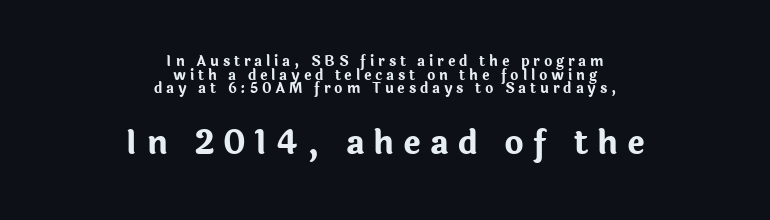
The type is letterspaced generously, with wide tracking. The compositor balanced each line on the midline. Serifs: no, the terminals of the letterforms are clean. Notice how the stems are strictly vertical — no italics here. Is the lower block the larger one? Yes — the lower block carries the bigger type.
